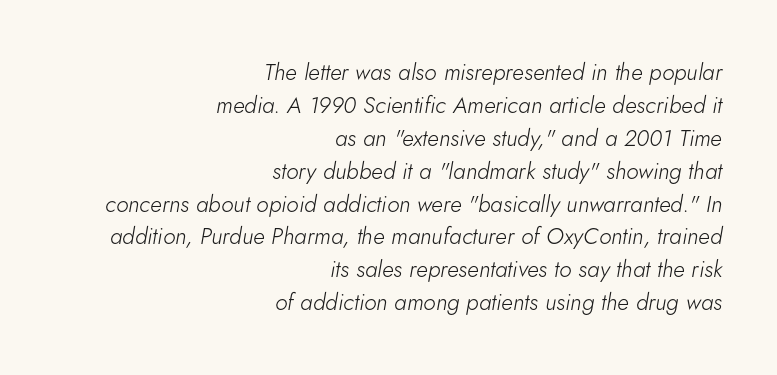
The image shows 23 px text type, italic (leaning right); set right-aligned, normal line spacing (1.43x), normal letter spacing, not underlined.
